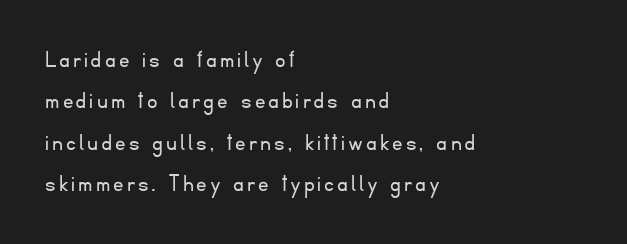
Line beginnings align vertically; line endings do not. A typesetter would mark this as roman, not italic. The gap between lines stays unmarked. Weight: regular or lighter.
